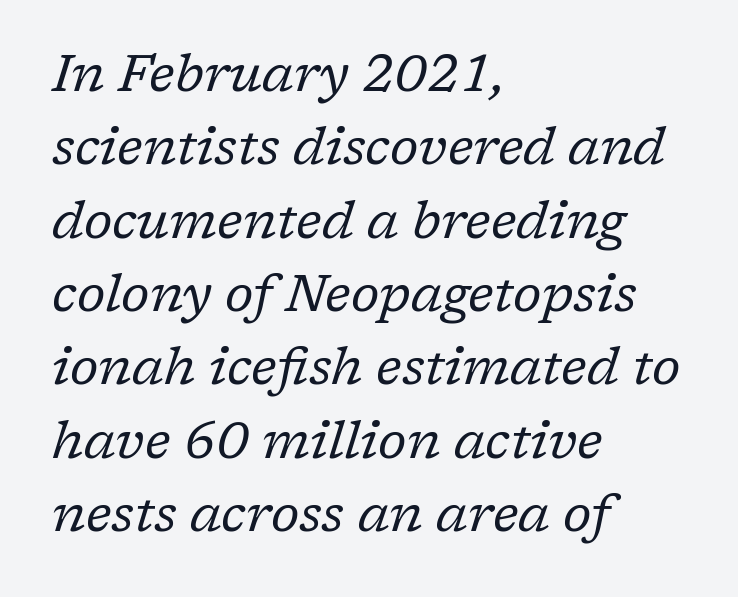
Q: Is the text bold? A: No.
Q: Is the text italic (slanted)? A: Yes, it leans right by about 17 degrees.
Q: Is the typeface a serif or a sans-serif typeface? A: Serif.
Q: Is the text underlined? A: No.
Q: How is the paragraph aligned? A: Left-aligned.
Q: Is the spacing between letters normal or unusually wide? A: Normal.
Q: Is the spacing between lines tight, normal or loose? A: Normal.
Q: Width (condensed, normal, or wide)? A: Normal.
Q: Stroke contrast? A: Low.
Q: x-height? A: Medium.
Q: Monospaced? A: No.
